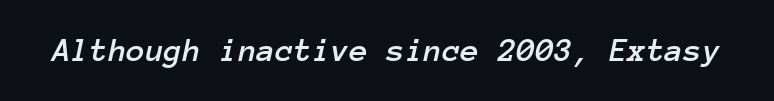
{"italic": "yes", "lean": "right", "slant_degrees": 12, "width": "normal", "stroke_contrast": "low", "x_height": "medium", "monospaced": "yes", "underline": "no", "letter_spacing": "normal", "letter_spacing_em": 0.0, "glyph_px": 34}
